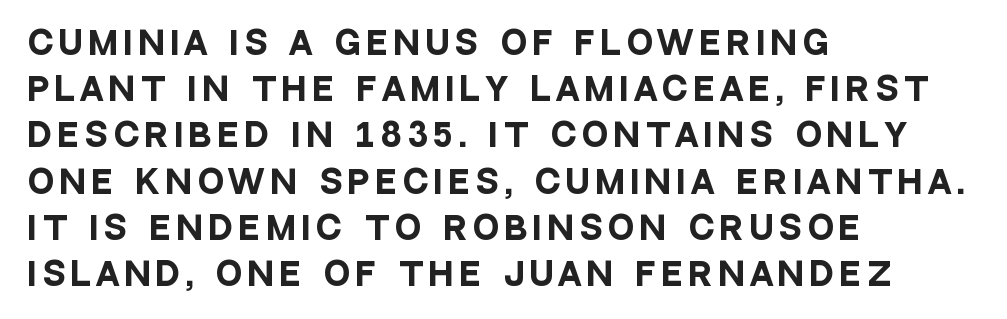
Line beginnings align vertically; line endings do not. I'd describe the lettering as bold — thick and assertive. Italic: no, the glyphs are upright roman. Baseline-to-baseline distance is the conventional proportion of letter height. Does extra space separate the letters? Yes, quite a lot of it. What kind of face is this? One without serifs — a sans.
